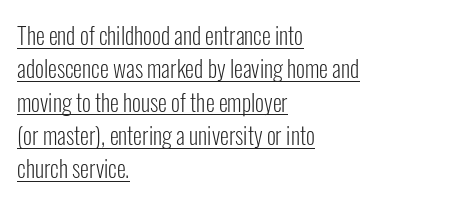
{"italic": "no", "bold": "no", "underline": "yes", "align": "left", "line_spacing": "normal", "line_spacing_ratio": 1.45, "letter_spacing": "normal", "letter_spacing_em": 0.0, "glyph_px": 23}
